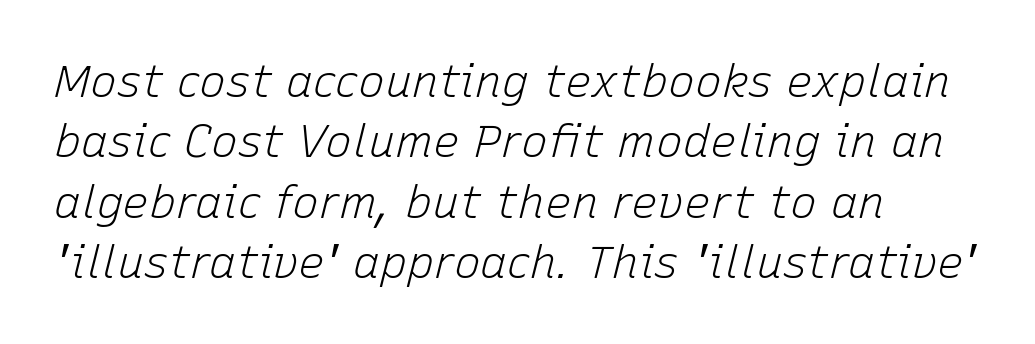
The image shows 45 px light type, italic (leaning right); set left-aligned, normal line spacing (1.34x), normal letter spacing, not underlined; low stroke contrast and a medium x-height.
